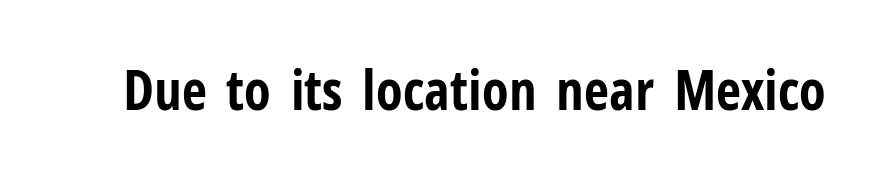
The image shows 55 px bold, condensed sans-serif type, upright; set normal letter spacing, not underlined; low stroke contrast and a medium x-height.
